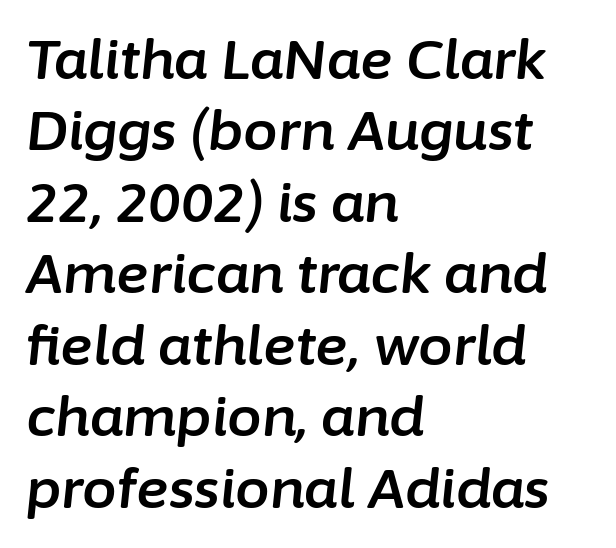
Q: Is the text italic (slanted)? A: Yes, it leans right by about 6 degrees.
Q: Is the text underlined? A: No.
Q: How is the paragraph aligned? A: Left-aligned.
Q: Is the spacing between letters normal or unusually wide? A: Normal.
Q: Is the spacing between lines tight, normal or loose? A: Normal.
Q: Width (condensed, normal, or wide)? A: Normal.
Q: Stroke contrast? A: Low.
Q: x-height? A: Medium.
Q: Monospaced? A: No.
